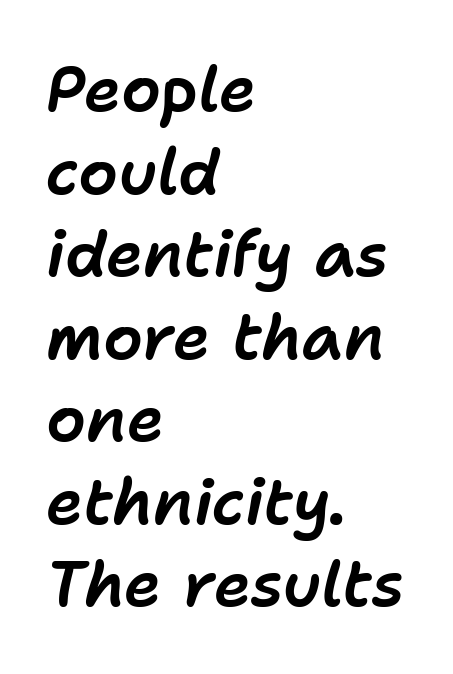
The image shows 63 px text type, italic (leaning right); set left-aligned, normal line spacing (1.31x), normal letter spacing, not underlined; low stroke contrast and a medium x-height.
